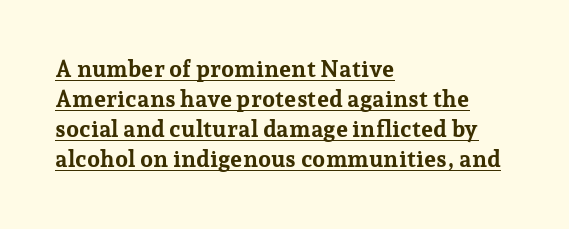
Q: Is the text bold? A: Yes.
Q: Is the text italic (slanted)? A: No, it is upright.
Q: Is the text underlined? A: Yes.
Q: How is the paragraph aligned? A: Left-aligned.
Q: Is the spacing between letters normal or unusually wide? A: Normal.
Q: Is the spacing between lines tight, normal or loose? A: Normal.
